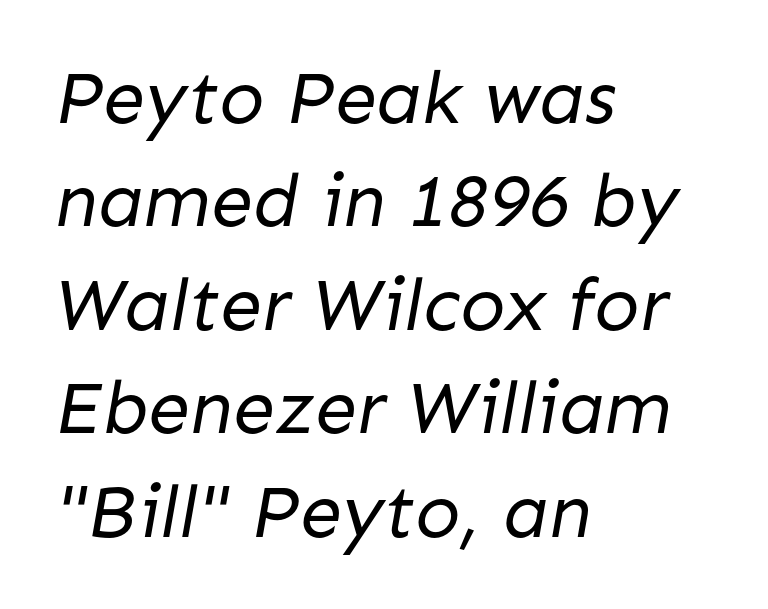
The image shows 75 px regular-weight sans-serif type; set left-aligned, normal line spacing (1.38x), normal letter spacing, not underlined; low stroke contrast and a medium x-height.
